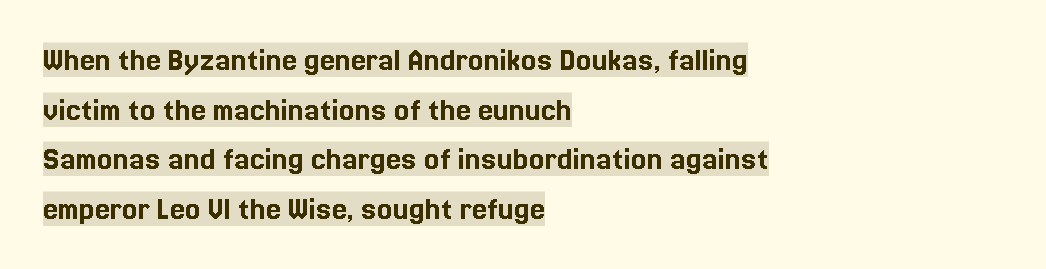
Q: Is the text italic (slanted)? A: No, it is upright.
Q: Is the typeface a serif or a sans-serif typeface? A: Serif.
Q: Is the text underlined? A: No.
Q: How is the paragraph aligned? A: Left-aligned.
Q: Is the spacing between letters normal or unusually wide? A: Normal.
Q: Is the spacing between lines tight, normal or loose? A: Normal.
Q: Width (condensed, normal, or wide)? A: Condensed.
Q: x-height? A: Large.
Q: Monospaced? A: No.
